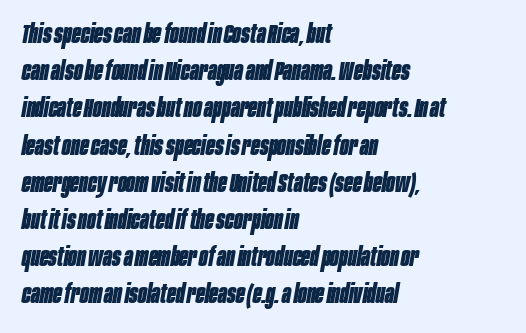
Q: Is the text bold? A: Yes.
Q: Is the text italic (slanted)? A: Yes, it leans right by about 10 degrees.
Q: Is the text underlined? A: No.
Q: How is the paragraph aligned? A: Left-aligned.
Q: Is the spacing between letters normal or unusually wide? A: Normal.
Q: Is the spacing between lines tight, normal or loose? A: Normal.
